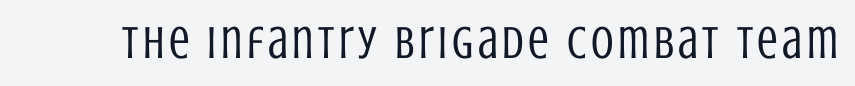
The image shows 46 px regular-weight, condensed sans-serif type, upright; set not underlined; low stroke contrast and a large x-height.
